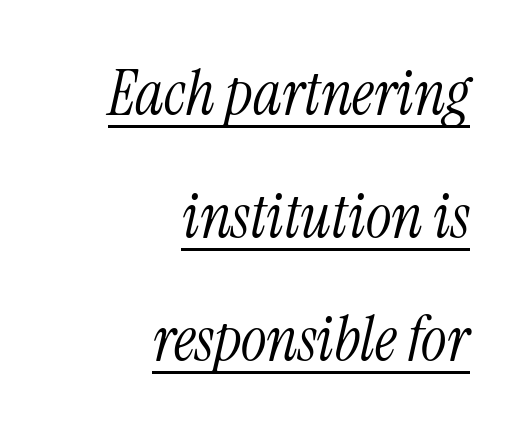
The image shows 61 px light, condensed serif type, italic (leaning right); set right-aligned, loose line spacing (2.02x), normal letter spacing, underlined; medium stroke contrast and a medium x-height.
